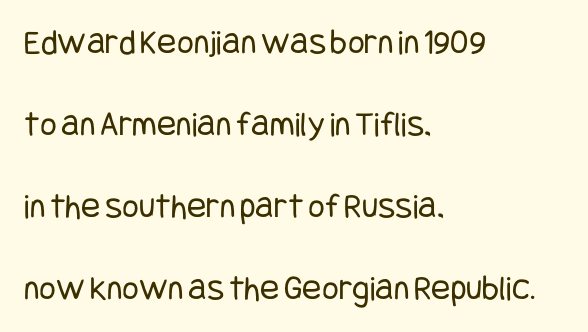
{"serif": "no", "italic": "no", "bold": "no", "weight": "regular", "width": "condensed", "stroke_contrast": "low", "x_height": "large", "underline": "no", "align": "left", "line_spacing": "loose", "line_spacing_ratio": 2.28, "letter_spacing": "normal", "letter_spacing_em": 0.0, "glyph_px": 36}
